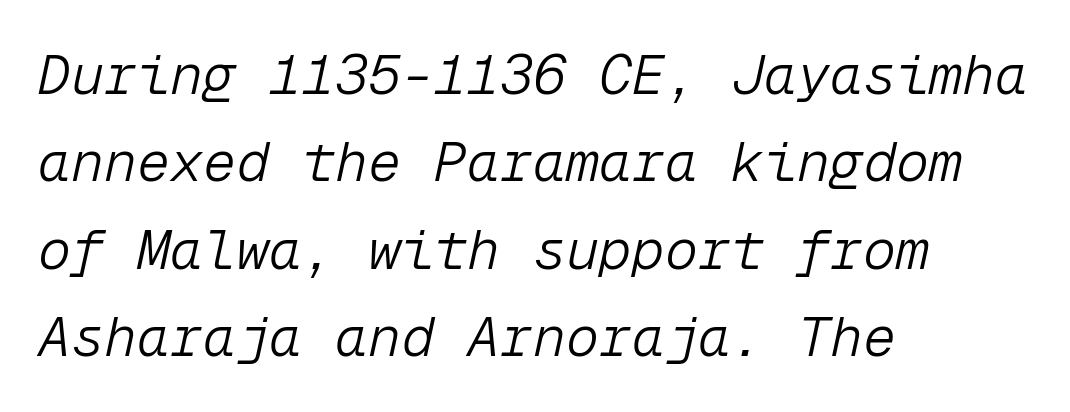
Q: Is the text bold? A: No.
Q: Is the text italic (slanted)? A: Yes, it leans right by about 12 degrees.
Q: Is the text underlined? A: No.
Q: How is the paragraph aligned? A: Left-aligned.
Q: Is the spacing between letters normal or unusually wide? A: Normal.
Q: Is the spacing between lines tight, normal or loose? A: Normal.
Q: Width (condensed, normal, or wide)? A: Normal.
Q: Stroke contrast? A: Low.
Q: x-height? A: Medium.
Q: Monospaced? A: Yes.
